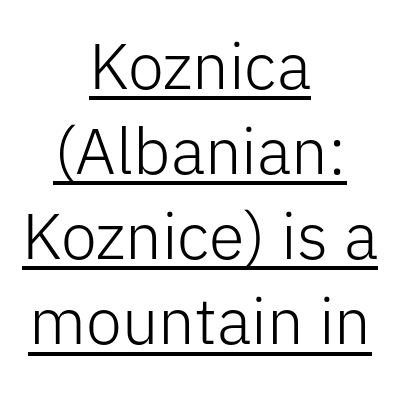
The image shows 65 px light sans-serif type, upright; set centered, normal line spacing (1.31x), normal letter spacing, underlined; low stroke contrast and a medium x-height.
